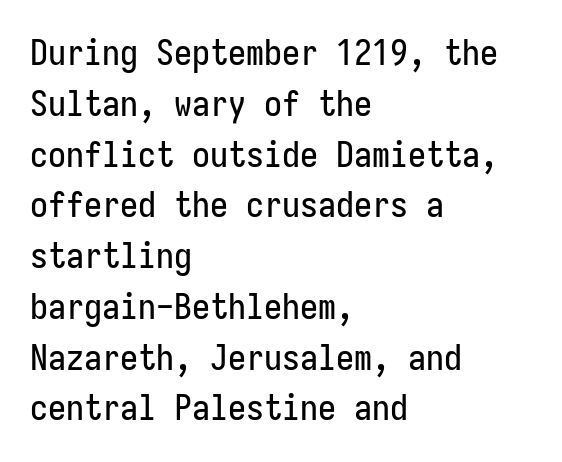
Notice how the stems are strictly vertical — no italics here. Default kerning and tracking; the words read as compact shapes. Serifs: no, the terminals of the letterforms are clean. Compared with a centered layout, this one pins lines to the left instead.
